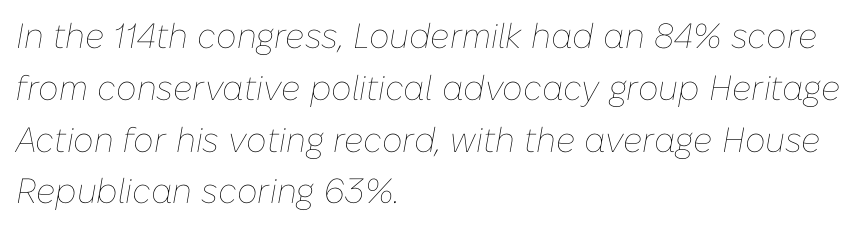
The strip under each line holds only bare page. The characters are drawn with everyday or finer stroke widths. A typesetter would call this proportional, since set widths differ per character. Summary of vertical rhythm: regular, with standard interline spacing.
